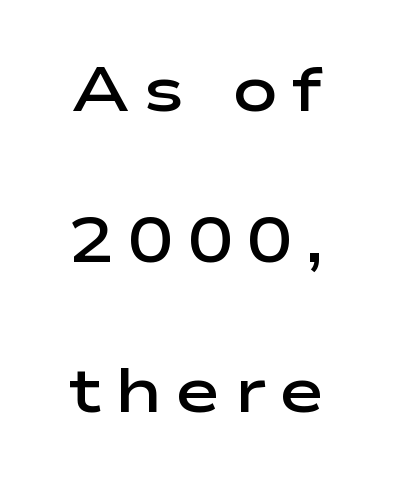
The image shows 62 px semibold, wide sans-serif type, upright; set loose line spacing (2.43x), unusually wide letter spacing (+0.21 em), not underlined; low stroke contrast and a medium x-height.
